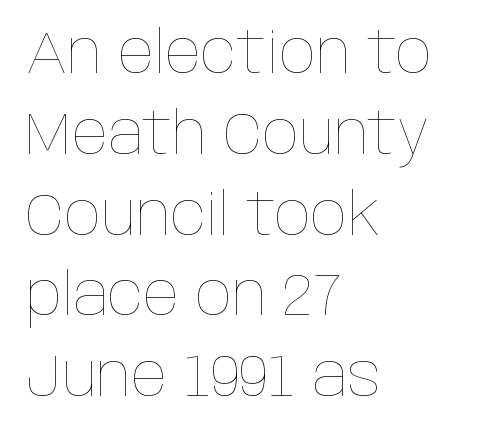
The image shows 59 px thin, condensed type, upright; set left-aligned, normal line spacing (1.37x), normal letter spacing, not underlined; low stroke contrast and a large x-height.
